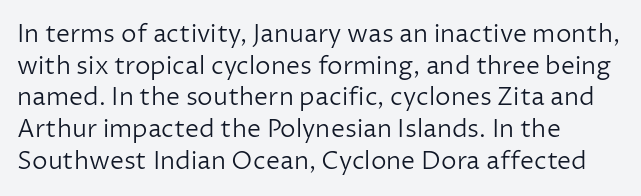
The image shows 25 px text type, upright; set left-aligned, normal line spacing (1.27x), normal letter spacing, not underlined.
